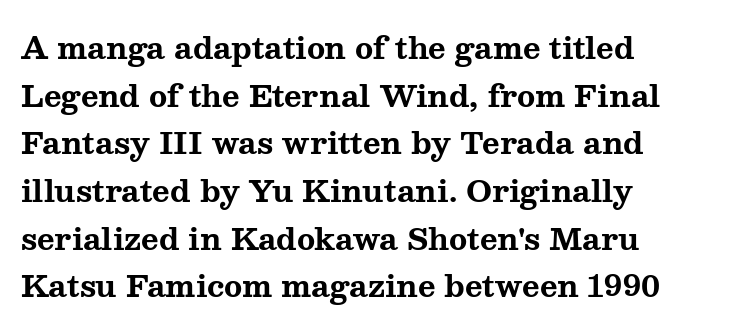
{"serif": "yes", "italic": "no", "bold": "yes", "weight": "bold", "width": "wide", "stroke_contrast": "medium", "x_height": "medium", "monospaced": "no", "underline": "no", "align": "left", "line_spacing": "normal", "line_spacing_ratio": 1.59, "letter_spacing": "normal", "letter_spacing_em": 0.0, "glyph_px": 30}
